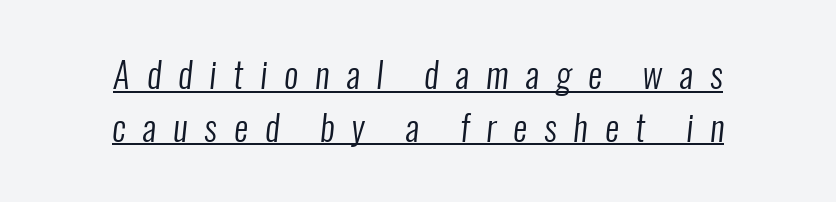
{"serif": "no", "bold": "no", "weight": "regular", "width": "condensed", "stroke_contrast": "low", "x_height": "medium", "monospaced": "no", "underline": "yes", "align": "center", "line_spacing": "normal", "line_spacing_ratio": 1.51, "letter_spacing": "wide", "letter_spacing_em": 0.48, "glyph_px": 35}
